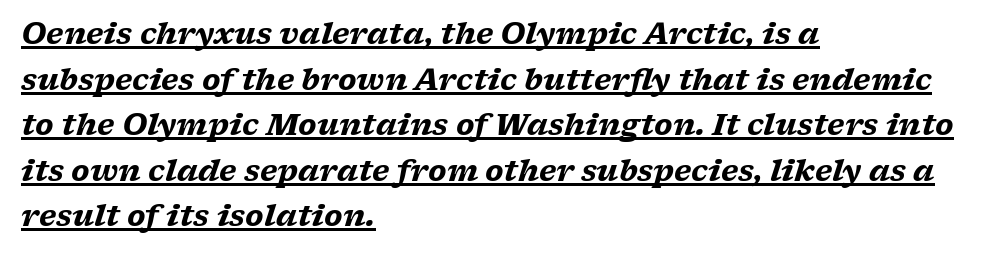
The line texture is even and compact thanks to regular tracking. Here the designer chose a conventional face with non-uniform glyph widths. Letterform terminals end in serifs throughout the passage. Style check: oblique. Compared with an ordinary text face, these strokes are far heavier — a full bold.
